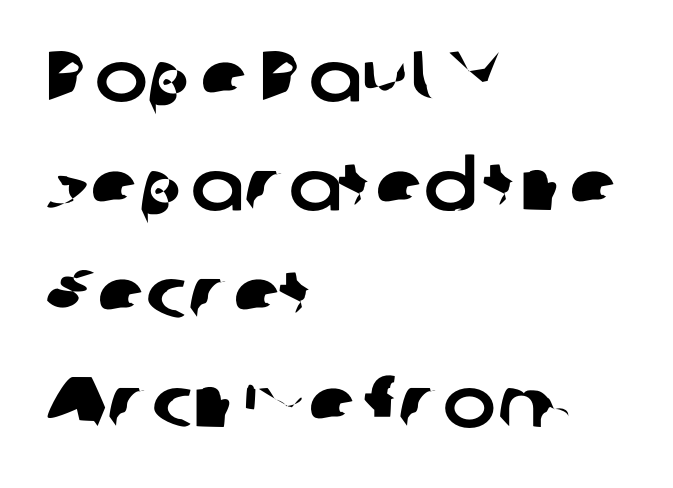
Stroke terminals: plain, sans-serif. Baseline-to-baseline distance is the conventional proportion of letter height. Letters rest on an invisible, unmarked baseline. The lines in this sample share a left origin and differ only in where they stop. The letters advance in unequal steps, a hallmark of proportional type. You could call the tracking neutral — neither tight nor loose.
